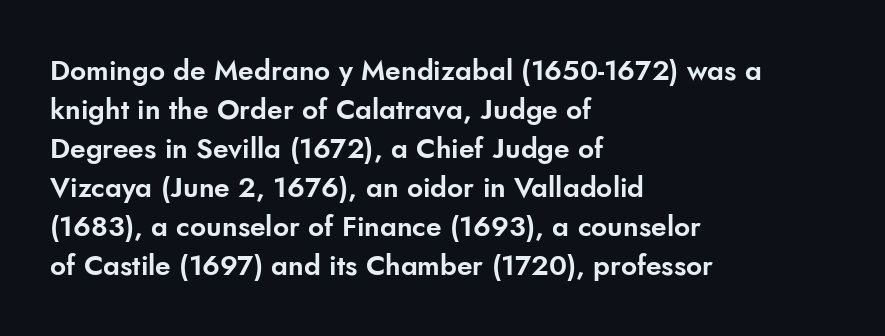
Spacing verdict: proportional, widths tailored to each character. Is the letter spacing exaggerated? No — it looks like the ordinary default. The compositor pushed each line to the left boundary. You can tell it's not italic because the verticals are truly vertical. Quick note: interline space is typical.
